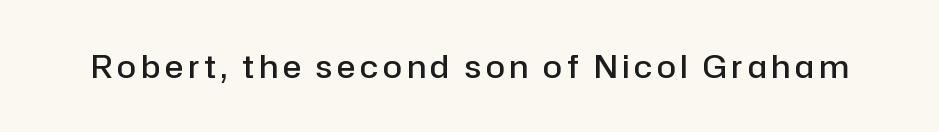
Font category for this specimen: sans-serif. As a designer I'd log this as weight 600, semibold. The strip under each line holds only bare page. These lines were composed using upright roman letters. Think of a printed novel: that variable character pitch is what you see here.
